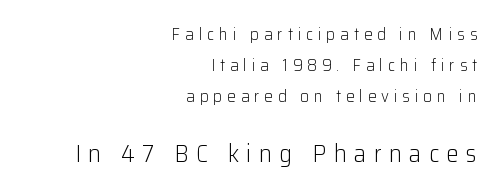
The image shows 25 px text type, upright; set right-aligned, line spacing 1.83x, unusually wide letter spacing (+0.29 em), not underlined; the second (bottom) block is 1.47x larger.
